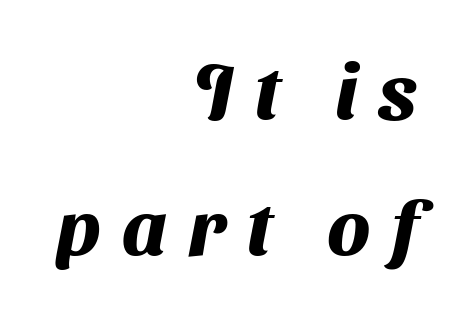
The image shows 78 px heavy sans-serif type; set right-aligned, line spacing 1.74x, unusually wide letter spacing (+0.27 em), not underlined; medium stroke contrast and a medium x-height.
